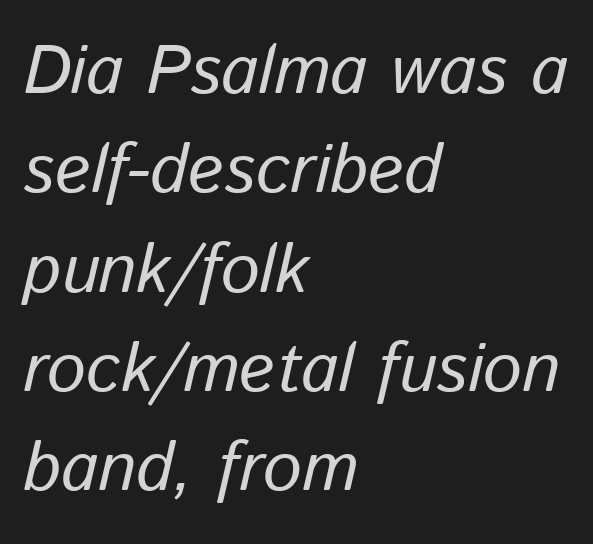
Q: Is the text italic (slanted)? A: Yes, it leans right by about 13 degrees.
Q: Is the text underlined? A: No.
Q: How is the paragraph aligned? A: Left-aligned.
Q: Is the spacing between letters normal or unusually wide? A: Normal.
Q: Is the spacing between lines tight, normal or loose? A: Normal.
Q: Width (condensed, normal, or wide)? A: Normal.
Q: Stroke contrast? A: Low.
Q: x-height? A: Medium.
Q: Monospaced? A: No.
